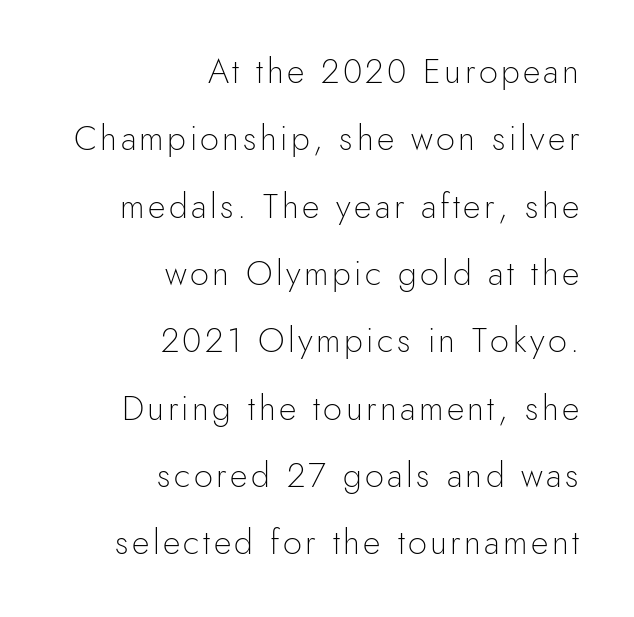
{"serif": "no", "italic": "no", "bold": "no", "weight": "light", "width": "normal", "x_height": "small", "monospaced": "no", "underline": "no", "align": "right", "line_spacing": "loose", "line_spacing_ratio": 1.98, "glyph_px": 34}
